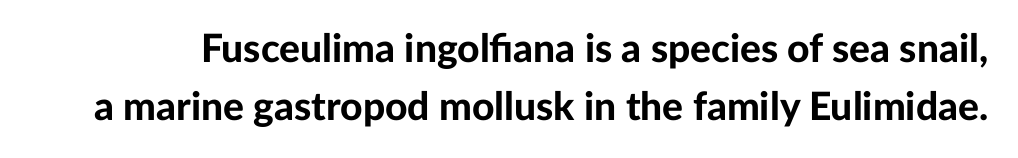
A typesetter would call this zero additional tracking. Weight: bold. Style check: upright. Compared with typical paragraphs, the rows here are spaced about the same.
